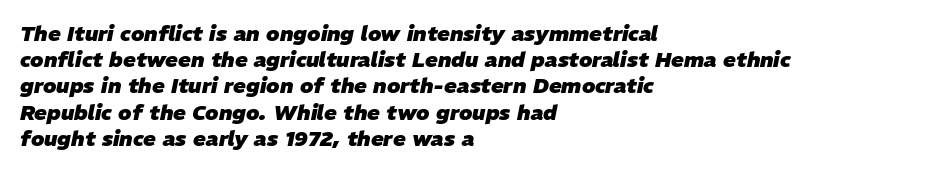
{"italic": "yes", "lean": "right", "slant_degrees": 11, "bold": "yes", "underline": "no", "align": "left", "line_spacing": "normal", "line_spacing_ratio": 1.25, "letter_spacing": "normal", "letter_spacing_em": 0.0, "glyph_px": 21}
